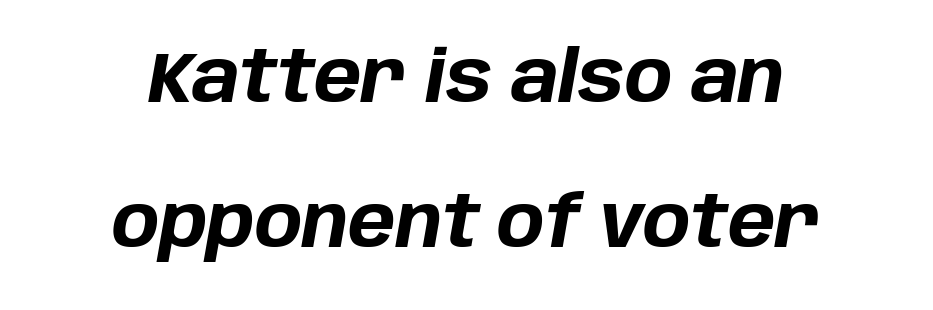
{"italic": "yes", "lean": "right", "slant_degrees": 10, "bold": "yes", "weight": "bold", "width": "normal", "stroke_contrast": "low", "x_height": "large", "monospaced": "no", "underline": "no", "align": "center", "line_spacing": "loose", "line_spacing_ratio": 2.04, "letter_spacing": "normal", "letter_spacing_em": 0.0, "glyph_px": 71}
